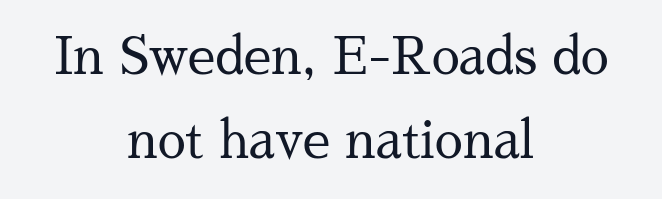
The gap between lines stays unmarked. Summary of weight: not heavy and not bold. The text block is weighted toward neither margin, spreading evenly from the middle. The letters sit at their default tracking, neither squeezed nor spread.
